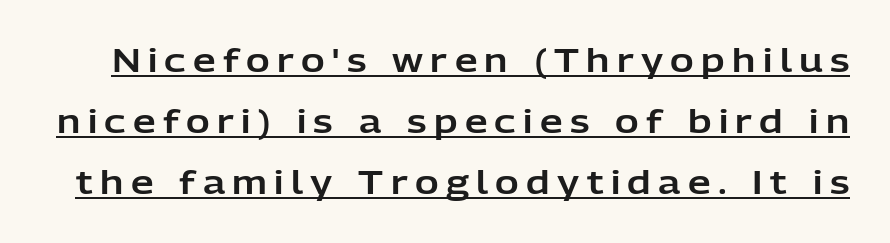
The image shows 32 px sans-serif type, upright; set loose line spacing (1.9x), unusually wide letter spacing (+0.23 em), underlined; low stroke contrast and a medium x-height.
